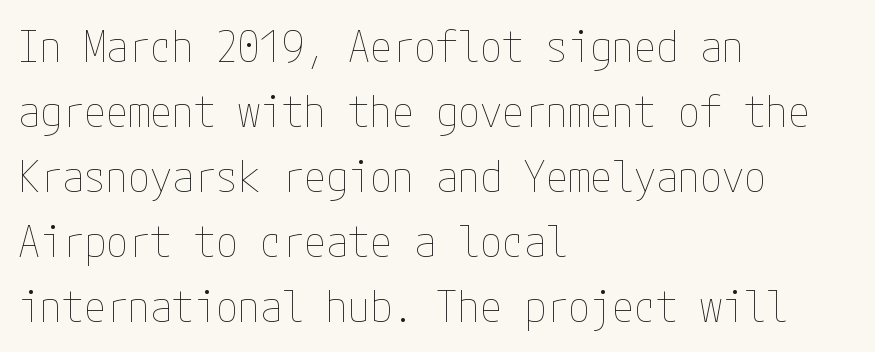
{"italic": "no", "bold": "no", "weight": "thin", "width": "condensed", "stroke_contrast": "low", "x_height": "medium", "underline": "no", "align": "left", "line_spacing": "normal", "line_spacing_ratio": 1.48, "letter_spacing": "normal", "letter_spacing_em": 0.0, "glyph_px": 44}
